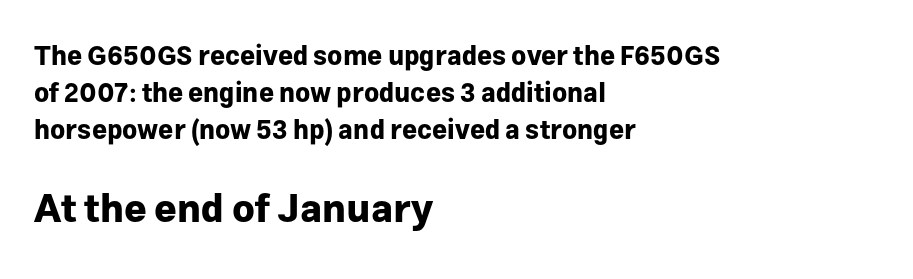
Q: Is the text bold? A: Yes.
Q: Is the text italic (slanted)? A: No, it is upright.
Q: Is the typeface a serif or a sans-serif typeface? A: Sans-serif.
Q: Is the text underlined? A: No.
Q: How is the paragraph aligned? A: Left-aligned.
Q: Is the spacing between letters normal or unusually wide? A: Normal.
Q: Is the spacing between lines tight, normal or loose? A: Normal.
Q: Which block of text is set in a larger size, the first (top) or the second (bottom)? A: The second (bottom) one.
Q: Width (condensed, normal, or wide)? A: Normal.
Q: Stroke contrast? A: Low.
Q: x-height? A: Medium.
Q: Monospaced? A: No.
